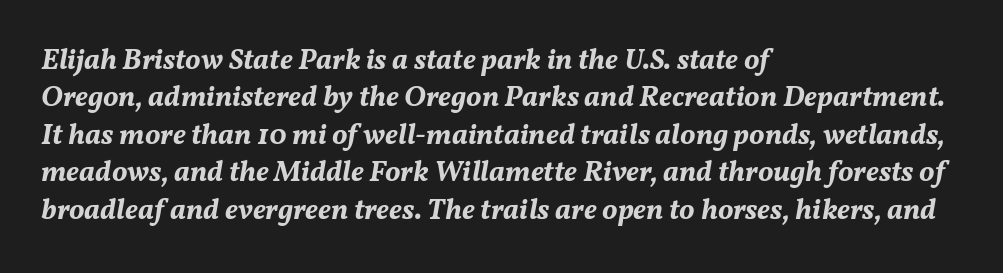
The image shows 29 px bold type, italic (leaning right); set left-aligned, normal line spacing (1.29x), normal letter spacing, not underlined; medium stroke contrast and a medium x-height.
